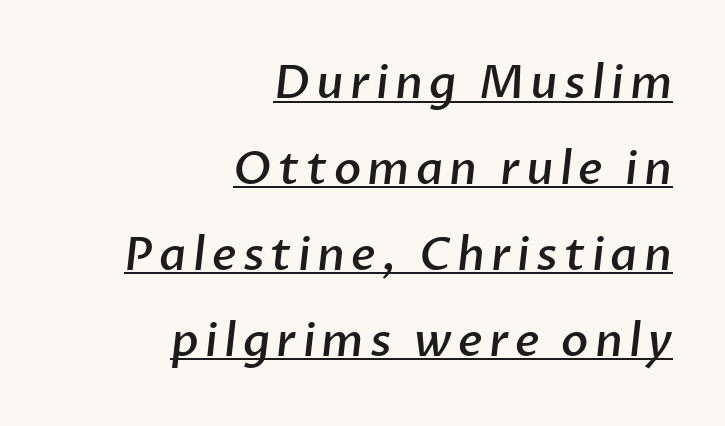
Leftover space on each line is placed entirely before the opening word. These lines are composed in type without serifs. The sample has been set in demibold, a notch under bold. The vertical gap from one line to the next is large. Varying glyph widths throughout — classic text-font behaviour.
